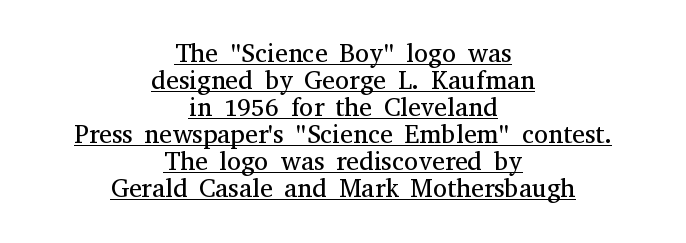
The image shows 26 px text type, upright; set centered, tight line spacing (1.04x), normal letter spacing, underlined.
